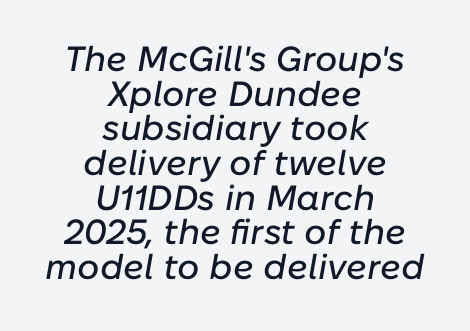
The image shows 35 px text type, italic (leaning right); set centered, tight line spacing (0.99x), normal letter spacing, not underlined; low stroke contrast and a medium x-height.
